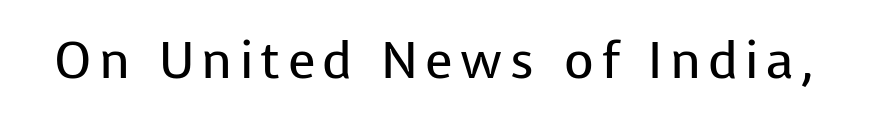
{"serif": "no", "italic": "no", "bold": "no", "weight": "regular", "width": "normal", "stroke_contrast": "low", "x_height": "medium", "monospaced": "no", "underline": "no", "glyph_px": 51}
